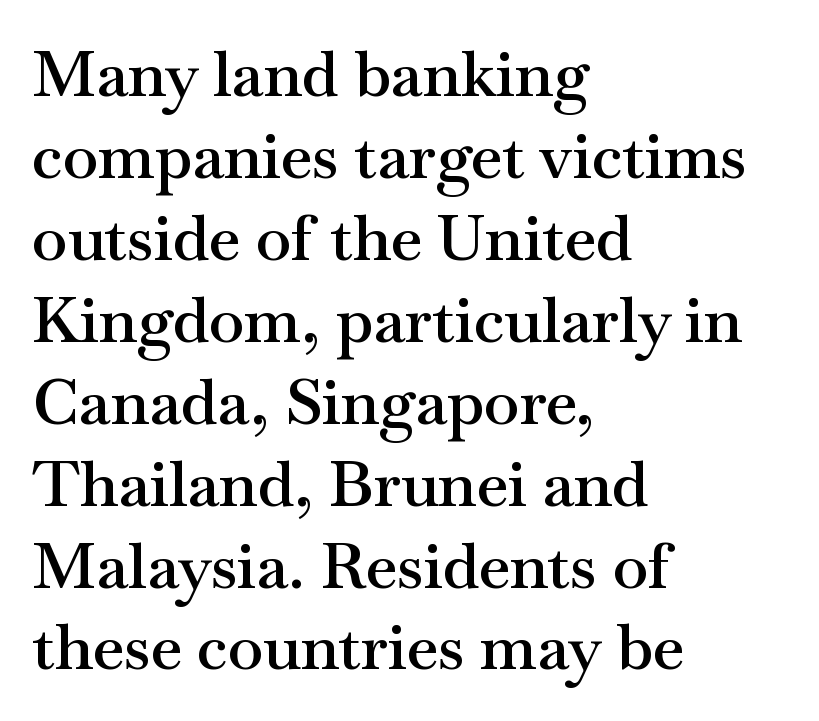
The image shows 64 px semibold, wide serif type, upright; set left-aligned, normal line spacing (1.28x), normal letter spacing, not underlined; medium stroke contrast and a small x-height.
